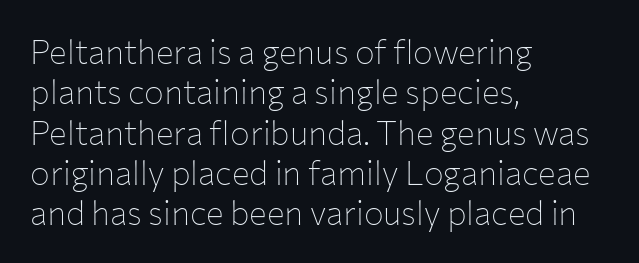
The passage shown is not underscored anywhere. The ragged edge is on the right, which tells us the setting is flush left. To sum up the face: it is a sans, with no serifs. Nothing unusual about the tracking: characters are spaced as the font intends.
